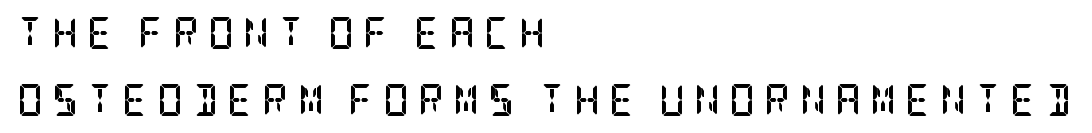
Q: Is the text bold? A: Yes.
Q: Is the text italic (slanted)? A: No, it is upright.
Q: Is the typeface a serif or a sans-serif typeface? A: Serif.
Q: Is the text underlined? A: No.
Q: How is the paragraph aligned? A: Left-aligned.
Q: Is the spacing between letters normal or unusually wide? A: Unusually wide.
Q: Is the spacing between lines tight, normal or loose? A: Loose.
Q: Width (condensed, normal, or wide)? A: Condensed.
Q: Stroke contrast? A: Low.
Q: x-height? A: Large.
